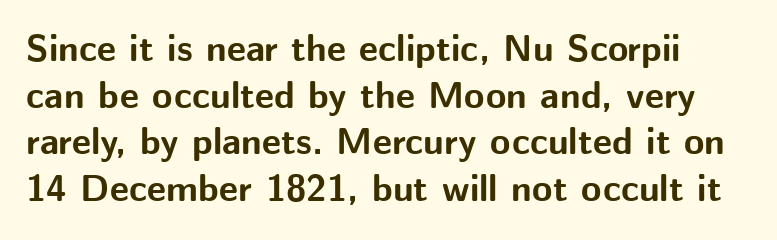
The image shows 37 px bold sans-serif type, upright; set normal line spacing (1.26x), normal letter spacing, not underlined; medium stroke contrast and a medium x-height.
